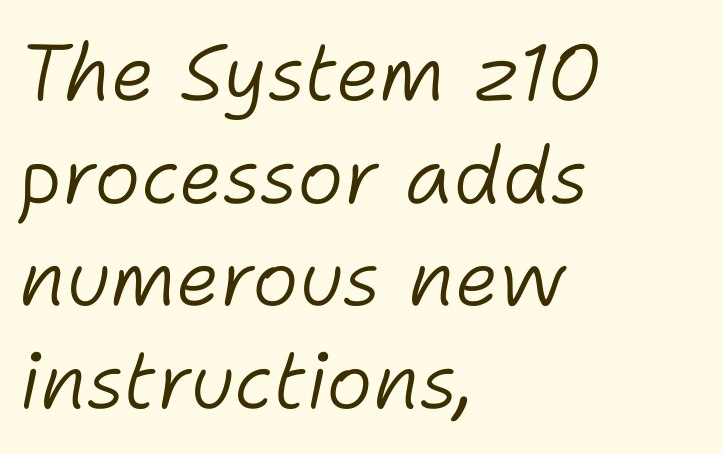
Q: Is the text bold? A: No.
Q: Is the text italic (slanted)? A: Yes, it leans right by about 11 degrees.
Q: Is the text underlined? A: No.
Q: How is the paragraph aligned? A: Left-aligned.
Q: Is the spacing between letters normal or unusually wide? A: Normal.
Q: Is the spacing between lines tight, normal or loose? A: Normal.
Q: Width (condensed, normal, or wide)? A: Normal.
Q: Stroke contrast? A: Low.
Q: x-height? A: Medium.
Q: Monospaced? A: No.
